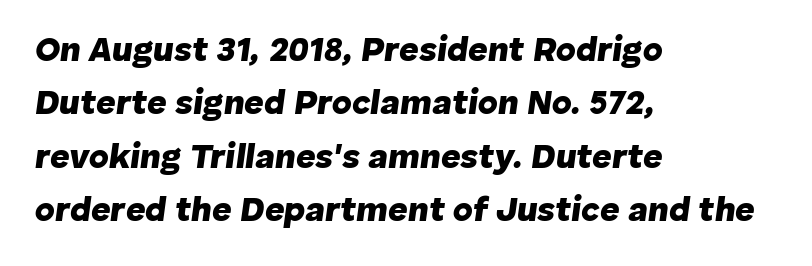
{"italic": "yes", "lean": "right", "slant_degrees": 8, "bold": "yes", "weight": "heavy", "width": "normal", "stroke_contrast": "low", "x_height": "medium", "monospaced": "no", "underline": "no", "align": "left", "line_spacing": "normal", "line_spacing_ratio": 1.57, "letter_spacing": "normal", "letter_spacing_em": 0.0, "glyph_px": 34}
